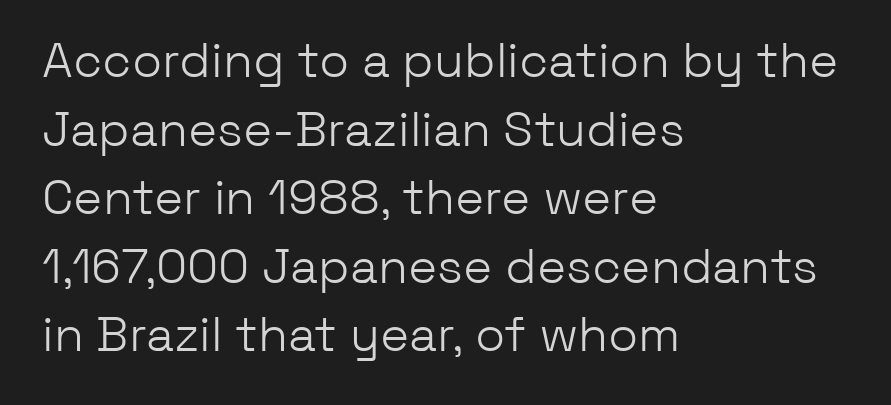
{"serif": "no", "italic": "no", "bold": "no", "weight": "light", "width": "normal", "stroke_contrast": "low", "x_height": "medium", "monospaced": "no", "underline": "no", "align": "left", "line_spacing": "normal", "line_spacing_ratio": 1.4, "letter_spacing": "normal", "letter_spacing_em": 0.0, "glyph_px": 49}
